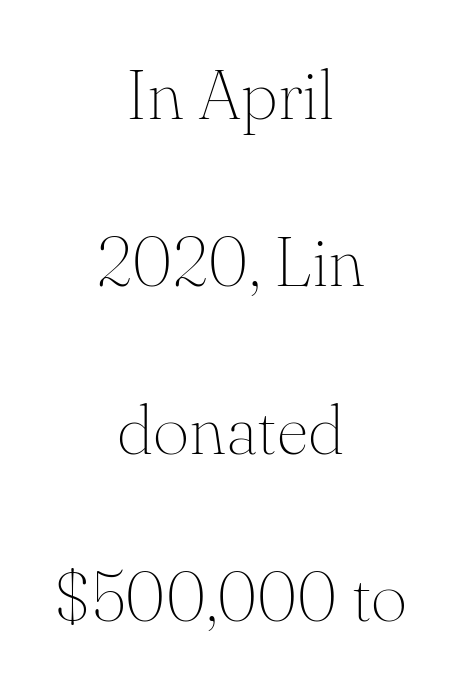
Q: Is the text bold? A: No.
Q: Is the text italic (slanted)? A: No, it is upright.
Q: Is the typeface a serif or a sans-serif typeface? A: Serif.
Q: Is the text underlined? A: No.
Q: How is the paragraph aligned? A: Centered.
Q: Is the spacing between letters normal or unusually wide? A: Normal.
Q: Is the spacing between lines tight, normal or loose? A: Loose.
Q: Width (condensed, normal, or wide)? A: Normal.
Q: Stroke contrast? A: Medium.
Q: x-height? A: Small.
Q: Monospaced? A: No.
